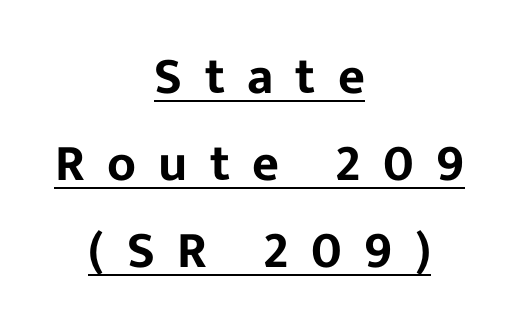
Line starts and ends both wander, symmetrically. You could not count columns in this text — the font is proportionally spaced. Notice how descenders clear the ascenders below comfortably — that's standard leading. No italicization has been applied; the sample stays upright. The type family on display is of the sans-serif kind.
